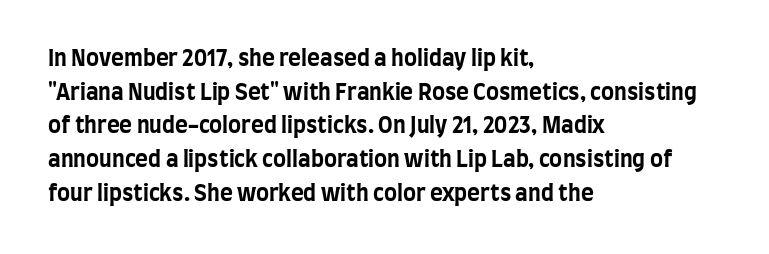
{"italic": "no", "bold": "yes", "underline": "no", "align": "left", "line_spacing": "normal", "line_spacing_ratio": 1.53, "letter_spacing": "normal", "letter_spacing_em": 0.0, "glyph_px": 22}
